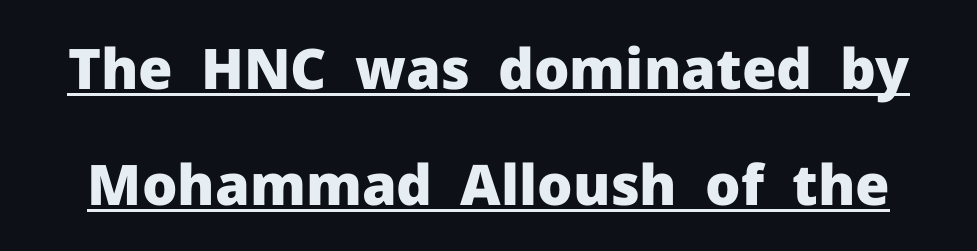
Q: Is the text bold? A: Yes.
Q: Is the text italic (slanted)? A: No, it is upright.
Q: Is the typeface a serif or a sans-serif typeface? A: Sans-serif.
Q: Is the text underlined? A: Yes.
Q: Is the spacing between letters normal or unusually wide? A: Normal.
Q: Is the spacing between lines tight, normal or loose? A: Loose.
Q: Width (condensed, normal, or wide)? A: Normal.
Q: Stroke contrast? A: Low.
Q: x-height? A: Medium.
Q: Monospaced? A: No.
